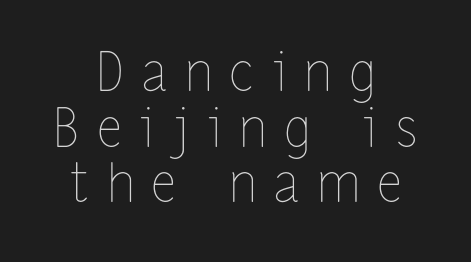
The image shows 53 px thin, condensed type, upright; set centered, tight line spacing (1.05x), unusually wide letter spacing (+0.36 em), not underlined; low stroke contrast and a medium x-height.
